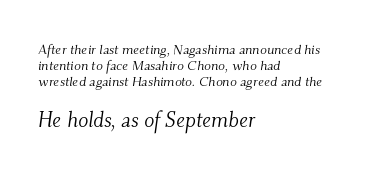
{"italic": "yes", "lean": "right", "slant_degrees": 9, "bold": "no", "underline": "no", "align": "left", "line_spacing": "tight", "line_spacing_ratio": 1.14, "letter_spacing": "normal", "letter_spacing_em": 0.0, "larger_block": "second", "size_ratio": 1.5, "glyph_px": 21}
